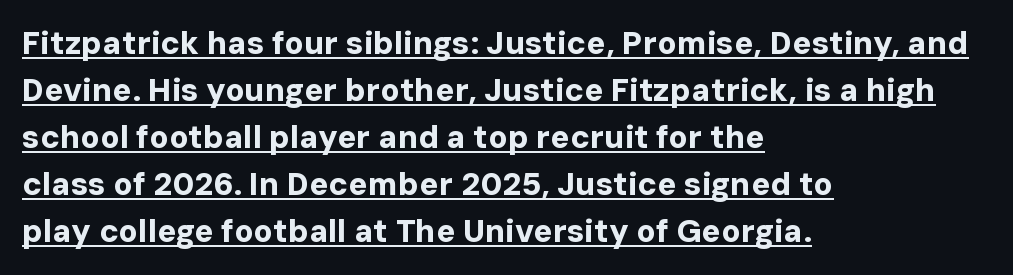
{"serif": "no", "italic": "no", "bold": "yes", "weight": "bold", "width": "normal", "stroke_contrast": "low", "x_height": "medium", "monospaced": "no", "underline": "yes", "align": "left", "line_spacing": "normal", "line_spacing_ratio": 1.47, "letter_spacing": "normal", "letter_spacing_em": 0.0, "glyph_px": 32}
